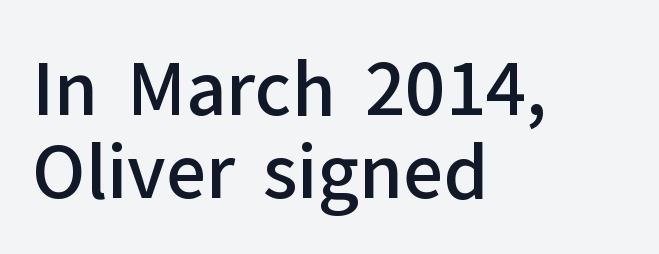
The image shows 71 px semibold sans-serif type, upright; set left-aligned, line spacing 1.17x, normal letter spacing, not underlined; low stroke contrast and a medium x-height.
